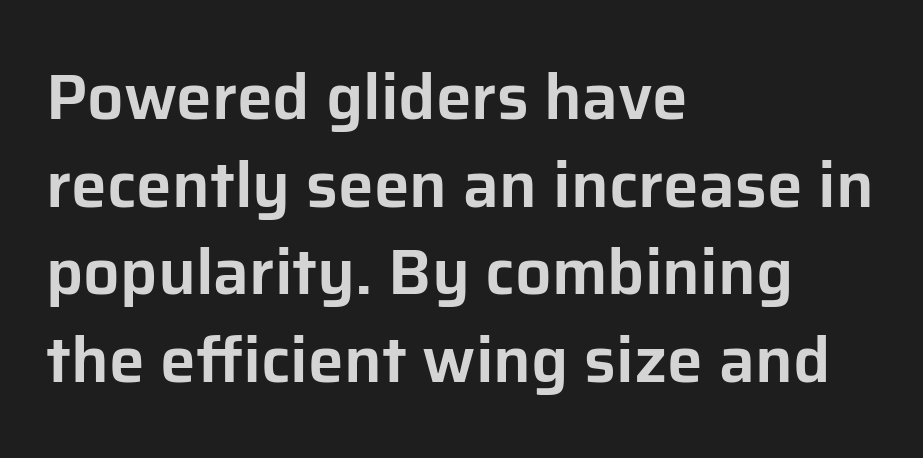
{"serif": "no", "italic": "no", "width": "normal", "stroke_contrast": "low", "x_height": "medium", "monospaced": "no", "underline": "no", "align": "left", "line_spacing": "normal", "line_spacing_ratio": 1.37, "letter_spacing": "normal", "letter_spacing_em": 0.0, "glyph_px": 64}
